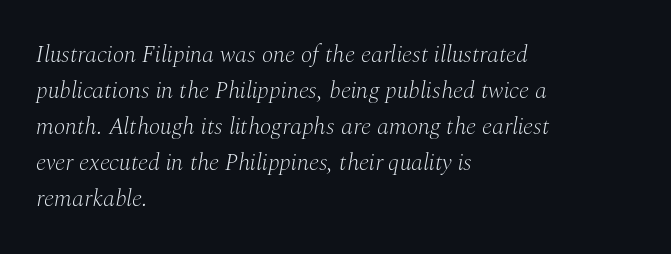
{"italic": "yes", "lean": "right", "slant_degrees": 10, "bold": "no", "underline": "no", "align": "left", "line_spacing": "normal", "line_spacing_ratio": 1.5, "letter_spacing": "normal", "letter_spacing_em": 0.0, "glyph_px": 24}
